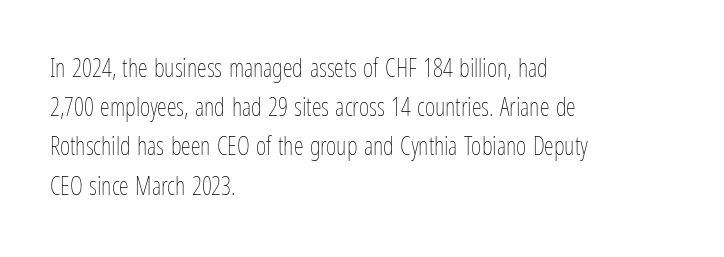
{"italic": "no", "bold": "no", "underline": "no", "align": "left", "line_spacing": "normal", "line_spacing_ratio": 1.57, "letter_spacing": "normal", "letter_spacing_em": 0.0, "glyph_px": 25}
